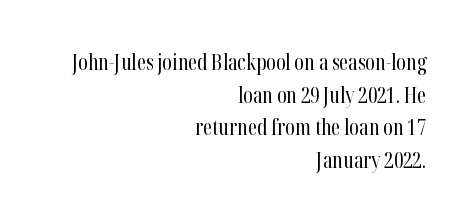
{"italic": "no", "bold": "no", "underline": "no", "align": "right", "line_spacing": "normal", "line_spacing_ratio": 1.55, "letter_spacing": "normal", "letter_spacing_em": 0.0, "glyph_px": 21}
